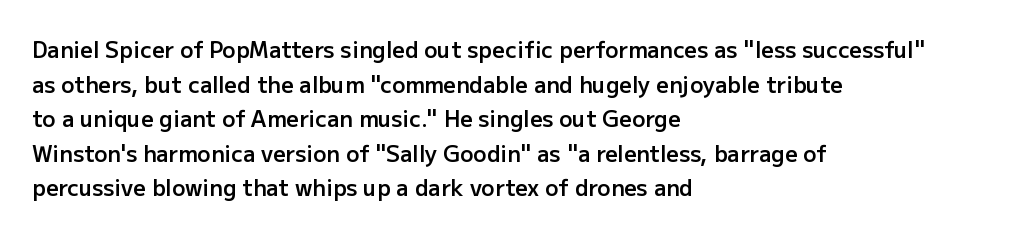
{"italic": "no", "bold": "semi", "underline": "no", "align": "left", "line_spacing": "normal", "line_spacing_ratio": 1.57, "letter_spacing": "normal", "letter_spacing_em": 0.0, "glyph_px": 22}
